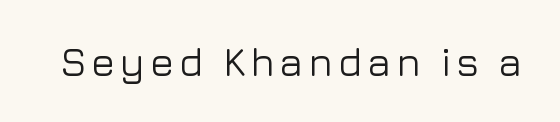
Q: Is the text italic (slanted)? A: No, it is upright.
Q: Is the typeface a serif or a sans-serif typeface? A: Sans-serif.
Q: Is the text underlined? A: No.
Q: Width (condensed, normal, or wide)? A: Normal.
Q: Stroke contrast? A: Low.
Q: x-height? A: Medium.
Q: Monospaced? A: No.
